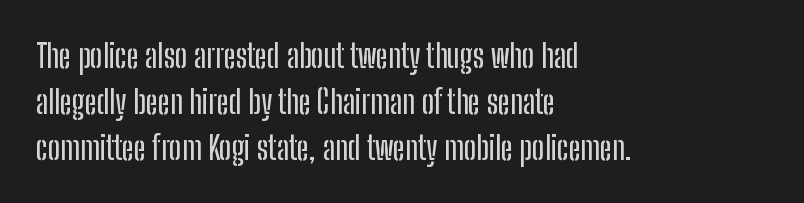
Q: Is the text italic (slanted)? A: No, it is upright.
Q: Is the typeface a serif or a sans-serif typeface? A: Sans-serif.
Q: Is the text underlined? A: No.
Q: How is the paragraph aligned? A: Left-aligned.
Q: Is the spacing between letters normal or unusually wide? A: Normal.
Q: Is the spacing between lines tight, normal or loose? A: Normal.
Q: Width (condensed, normal, or wide)? A: Condensed.
Q: Stroke contrast? A: Low.
Q: x-height? A: Medium.
Q: Monospaced? A: No.
